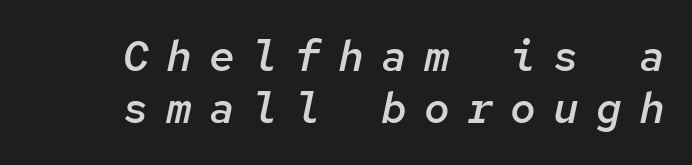
The image shows 43 px semibold type, italic (leaning right), monospaced; set right-aligned, line spacing 1.22x, unusually wide letter spacing (+0.4 em), not underlined; low stroke contrast and a medium x-height.
